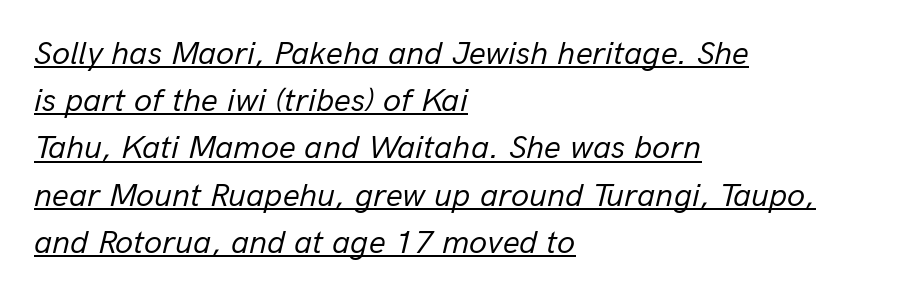
Looks like regular typesetting: each glyph gets only the width it needs. Emphasis is given by a line drawn under the lettering. The typesetting does not lean heavy: it is not bold. Look at the tracking — it's just the regular setting, nothing added. The lettering tilts uniformly, giving the passage an italic look.
